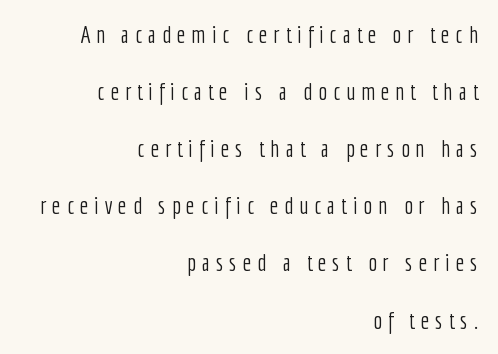
Stroke mass is kept to a normal reading level or below. You can tell it's not italic because the verticals are truly vertical. Compared with typical paragraphs, the rows here are farther apart. The text block is weighted toward the right margin, trailing off unevenly leftward.
